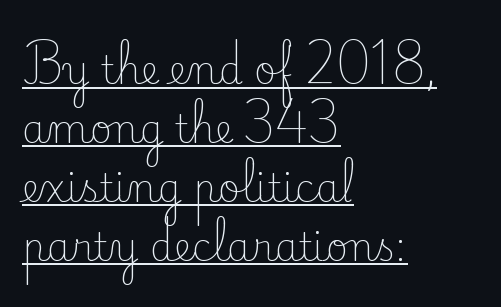
Typeset ragged right — the left edge is the straight one. A quiet, ordinary-to-light weight characterises the typeface. Normally led — the rows are evenly, conventionally spaced. Does extra space separate the letters? No, they use regular spacing. The specimen includes a rule beneath the text block's lines. Looks like regular typesetting: each glyph gets only the width it needs.
